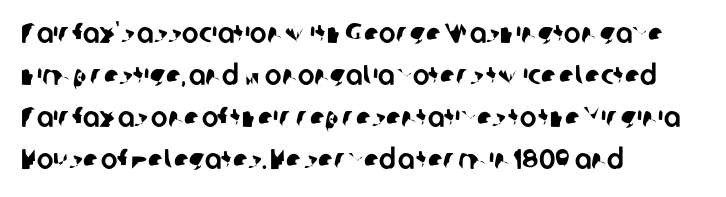
Font category for this specimen: sans-serif. The space directly below the letters is spotless. What's the leading like? Ordinary, nothing unusual. Left-aligned paragraph, ragged on the right.
